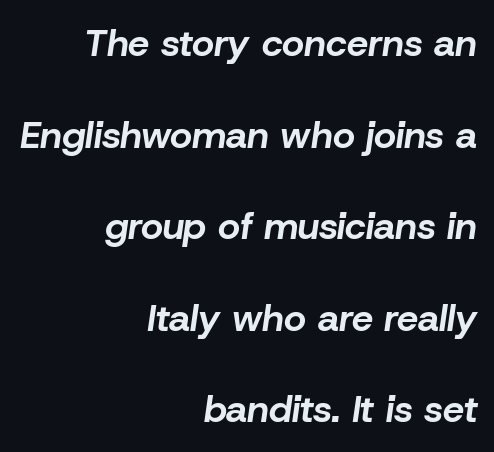
{"italic": "yes", "lean": "right", "slant_degrees": 8, "bold": "yes", "weight": "bold", "width": "normal", "stroke_contrast": "low", "x_height": "medium", "monospaced": "no", "underline": "no", "align": "right", "line_spacing": "loose", "line_spacing_ratio": 2.41, "letter_spacing": "normal", "letter_spacing_em": 0.0, "glyph_px": 38}
